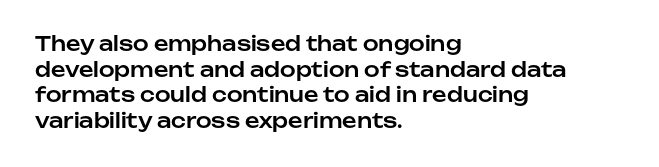
Nobody drew a line under any word here. Italic? Not at all — the glyphs are vertical. The rendering uses a moderate line-height, typical for paragraphs. You could call the tracking neutral — neither tight nor loose. This sample is left-justified, so line endings fall wherever the words run out.
